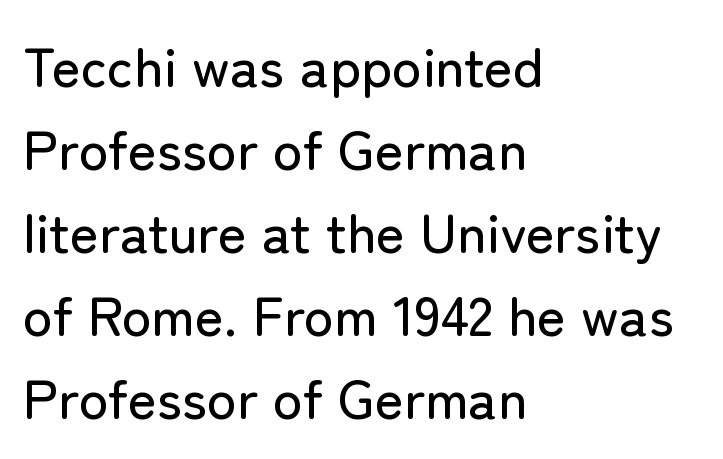
Check under the words: just untouched page. These lines are rendered in a variable-pitch font. Horizontally, the lines are justified to the leading edge only. This rendering leaves character spacing at its baseline value. Classification — sans serif.
